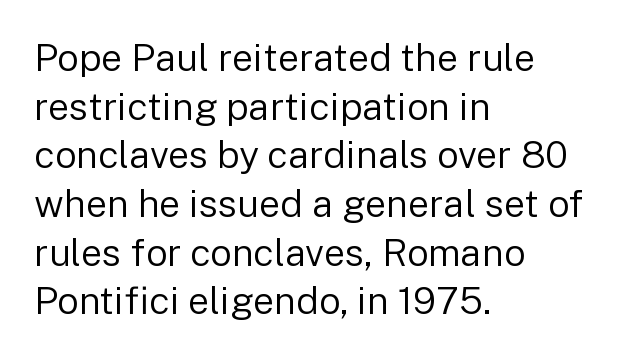
{"serif": "no", "italic": "no", "bold": "no", "weight": "regular", "width": "normal", "stroke_contrast": "low", "x_height": "medium", "monospaced": "no", "underline": "no", "align": "left", "line_spacing": "normal", "line_spacing_ratio": 1.28, "letter_spacing": "normal", "letter_spacing_em": 0.0, "glyph_px": 38}
